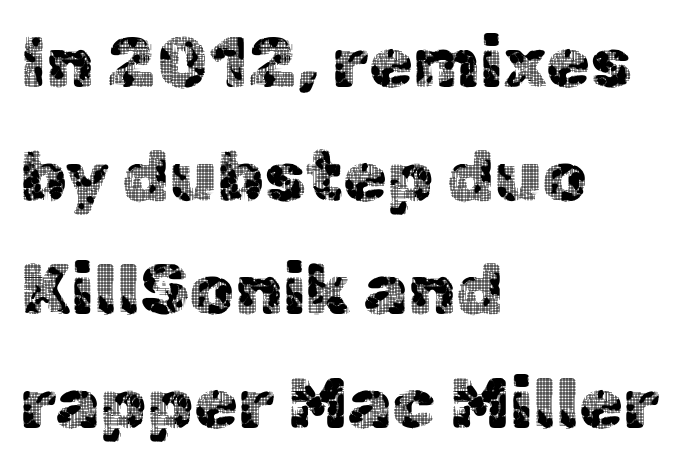
The image shows 71 px sans-serif type, upright; set left-aligned, normal line spacing (1.6x), normal letter spacing, not underlined; a medium x-height.
